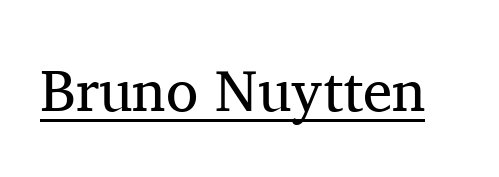
{"serif": "yes", "italic": "no", "bold": "no", "weight": "regular", "width": "normal", "stroke_contrast": "medium", "x_height": "medium", "monospaced": "no", "underline": "yes", "letter_spacing": "normal", "letter_spacing_em": 0.0, "glyph_px": 59}
